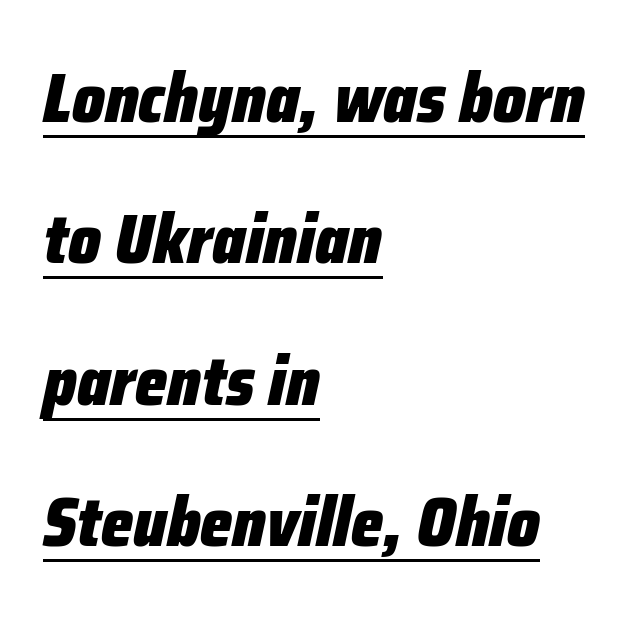
{"italic": "yes", "lean": "right", "slant_degrees": 12, "bold": "yes", "weight": "heavy", "width": "condensed", "stroke_contrast": "low", "x_height": "medium", "monospaced": "no", "underline": "yes", "align": "left", "line_spacing": "loose", "line_spacing_ratio": 2.05, "letter_spacing": "normal", "letter_spacing_em": 0.0, "glyph_px": 69}
